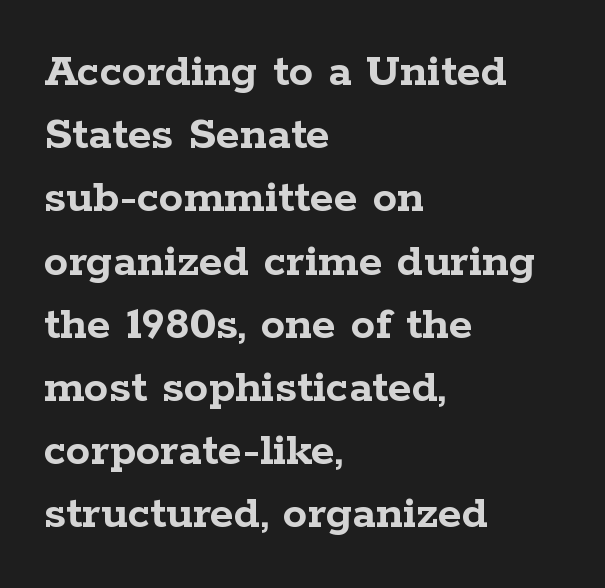
Q: Is the text bold? A: Yes.
Q: Is the text italic (slanted)? A: No, it is upright.
Q: Is the typeface a serif or a sans-serif typeface? A: Serif.
Q: Is the text underlined? A: No.
Q: How is the paragraph aligned? A: Left-aligned.
Q: Is the spacing between letters normal or unusually wide? A: Normal.
Q: Is the spacing between lines tight, normal or loose? A: Normal.
Q: Width (condensed, normal, or wide)? A: Wide.
Q: Stroke contrast? A: Low.
Q: x-height? A: Medium.
Q: Monospaced? A: No.
